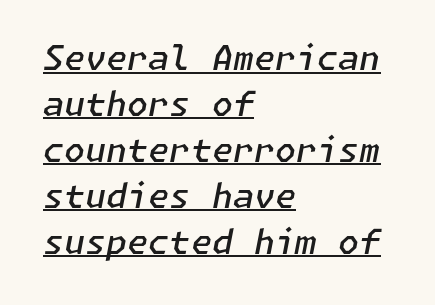
Q: Is the text bold? A: Semi-bold.
Q: Is the text italic (slanted)? A: Yes, it leans right by about 11 degrees.
Q: Is the text underlined? A: Yes.
Q: How is the paragraph aligned? A: Left-aligned.
Q: Is the spacing between letters normal or unusually wide? A: Normal.
Q: Is the spacing between lines tight, normal or loose? A: Normal.
Q: Width (condensed, normal, or wide)? A: Normal.
Q: Stroke contrast? A: Low.
Q: x-height? A: Medium.
